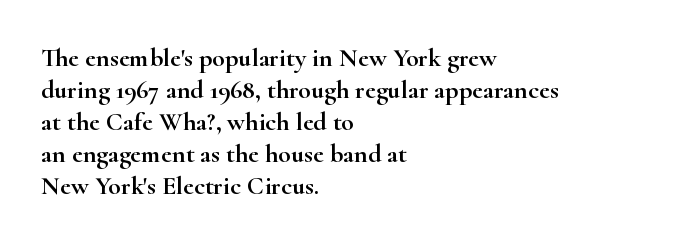
Standard letterfit; no display-style spreading of the glyphs. The string is rendered with underlining switched off. Compared with a centered layout, this one pins lines to the left instead. Vertical strokes here are truly vertical.
